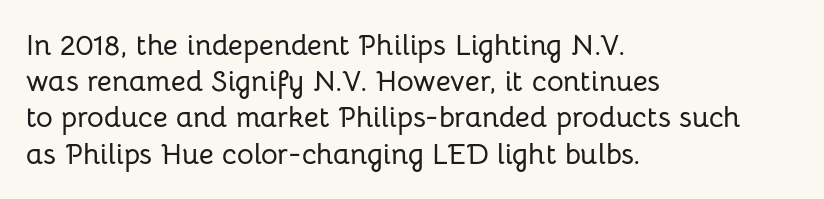
Q: Is the text italic (slanted)? A: No, it is upright.
Q: Is the typeface a serif or a sans-serif typeface? A: Sans-serif.
Q: Is the text underlined? A: No.
Q: How is the paragraph aligned? A: Left-aligned.
Q: Is the spacing between letters normal or unusually wide? A: Normal.
Q: Is the spacing between lines tight, normal or loose? A: Normal.
Q: Width (condensed, normal, or wide)? A: Normal.
Q: Stroke contrast? A: Low.
Q: x-height? A: Medium.
Q: Monospaced? A: No.
